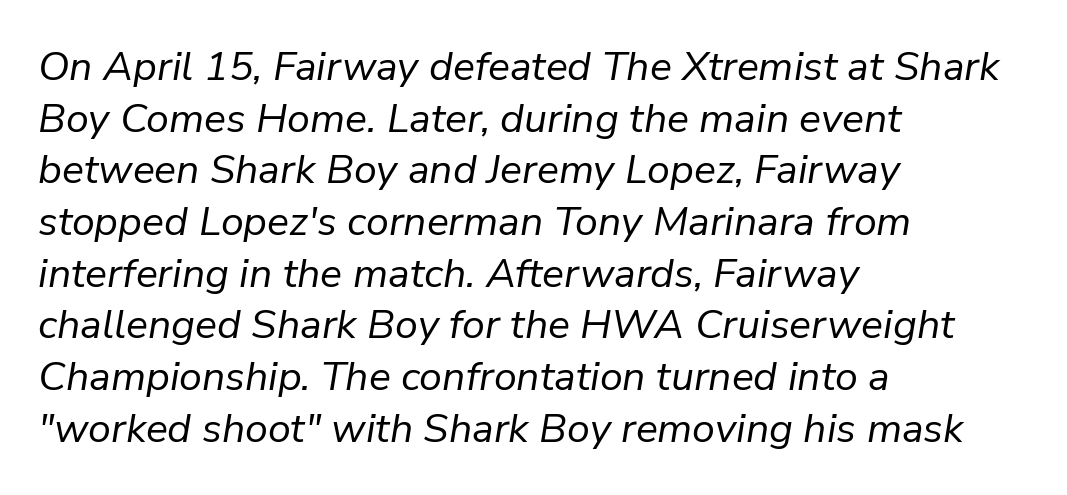
An italicized treatment has been applied to the whole sample. The rag falls on the right side of this text block. You could not count columns in this text — the font is proportionally spaced. Quick note: interline space is typical. Nobody touched the tracking dial on this one.
